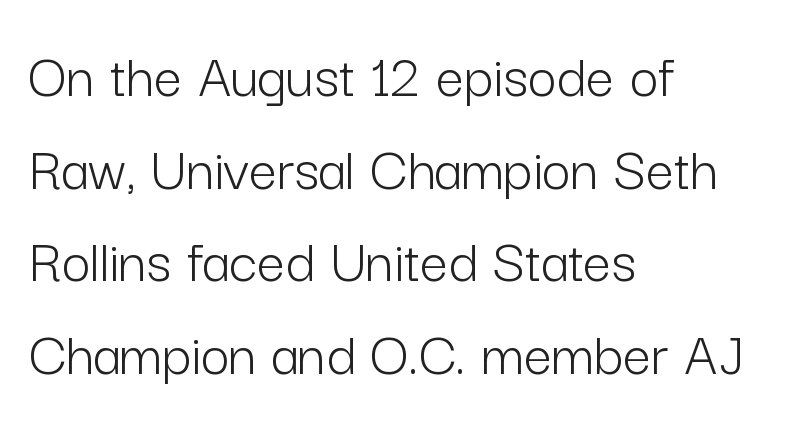
{"serif": "no", "italic": "no", "bold": "no", "weight": "light", "width": "normal", "stroke_contrast": "low", "x_height": "medium", "monospaced": "no", "underline": "no", "align": "left", "line_spacing": "normal", "line_spacing_ratio": 1.47, "letter_spacing": "normal", "letter_spacing_em": 0.0, "glyph_px": 63}
